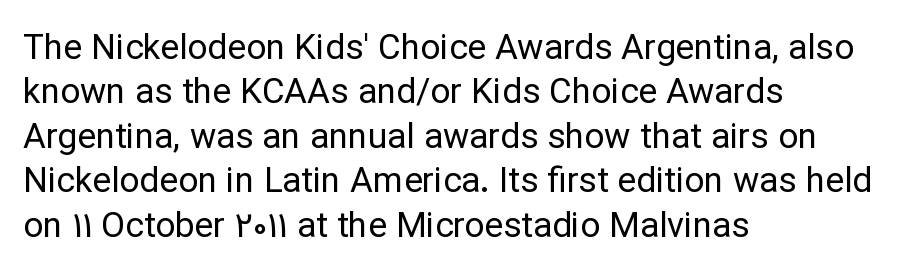
The image shows 35 px regular-weight sans-serif type, upright; set left-aligned, normal line spacing (1.27x), normal letter spacing, not underlined; low stroke contrast and a medium x-height.
